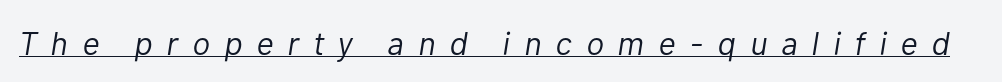
Think of a printed novel: that variable character pitch is what you see here. Students, note that the glyphs here are deliberately spaced far apart. The typesetter has applied underlining to the passage shown. This is not heavy type; no bold has been used. The glyphs look as if they've been sheared to an angle.
